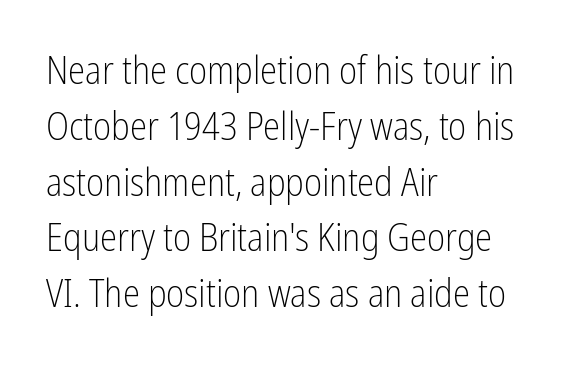
Q: Is the text bold? A: No.
Q: Is the text italic (slanted)? A: No, it is upright.
Q: Is the typeface a serif or a sans-serif typeface? A: Sans-serif.
Q: Is the text underlined? A: No.
Q: How is the paragraph aligned? A: Left-aligned.
Q: Is the spacing between letters normal or unusually wide? A: Normal.
Q: Is the spacing between lines tight, normal or loose? A: Normal.
Q: Width (condensed, normal, or wide)? A: Condensed.
Q: Stroke contrast? A: Low.
Q: x-height? A: Medium.
Q: Monospaced? A: No.
